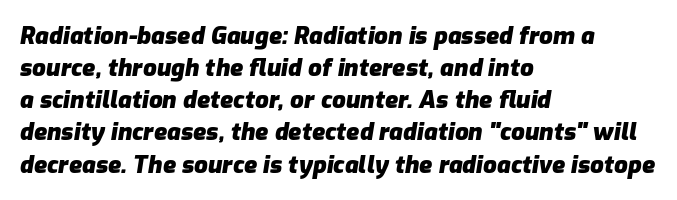
{"italic": "yes", "lean": "right", "slant_degrees": 9, "bold": "yes", "underline": "no", "align": "left", "line_spacing": "normal", "line_spacing_ratio": 1.34, "letter_spacing": "normal", "letter_spacing_em": 0.0, "glyph_px": 24}
